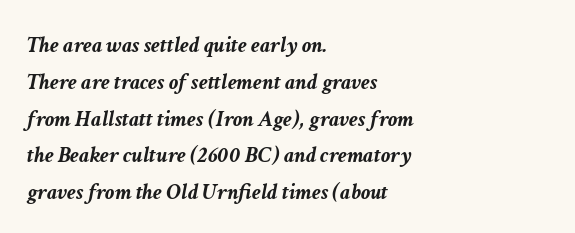
Q: Is the text bold? A: Yes.
Q: Is the text italic (slanted)? A: Yes, it leans right by about 11 degrees.
Q: Is the text underlined? A: No.
Q: How is the paragraph aligned? A: Left-aligned.
Q: Is the spacing between letters normal or unusually wide? A: Normal.
Q: Is the spacing between lines tight, normal or loose? A: Normal.
